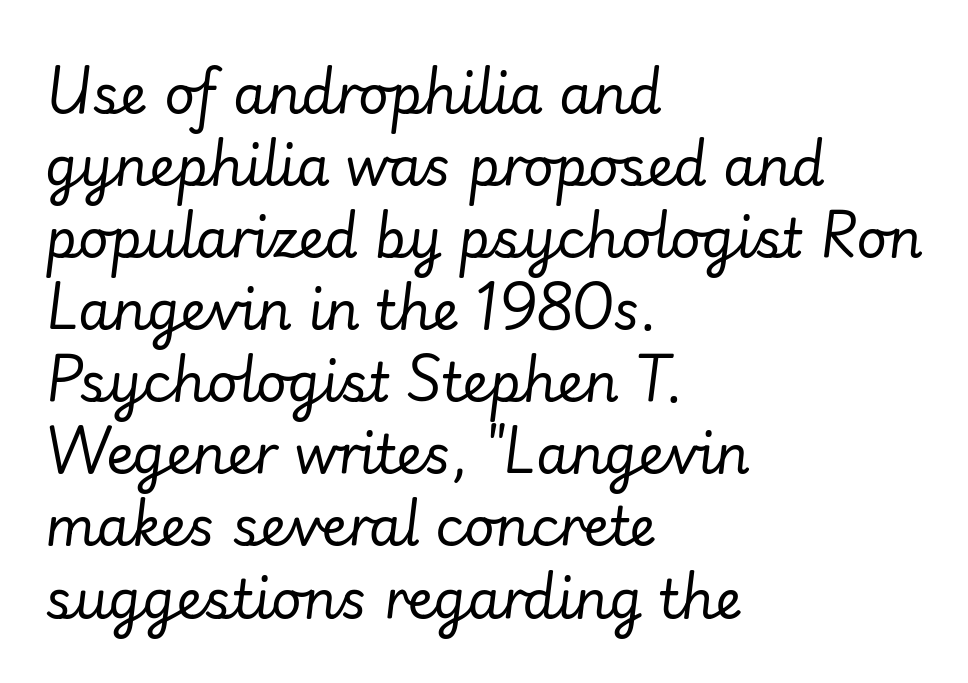
Here the glyphs are tracked normally, forming tight word shapes. Visually the block forms a straight wall on the left and a jagged coastline on the right. Yep, that's italic — everything's leaning. Letters have the restrained weight of plain body copy at most. The rendering uses natural spacing where letterforms have individual widths. Any mark beneath the type? The region is blank.
